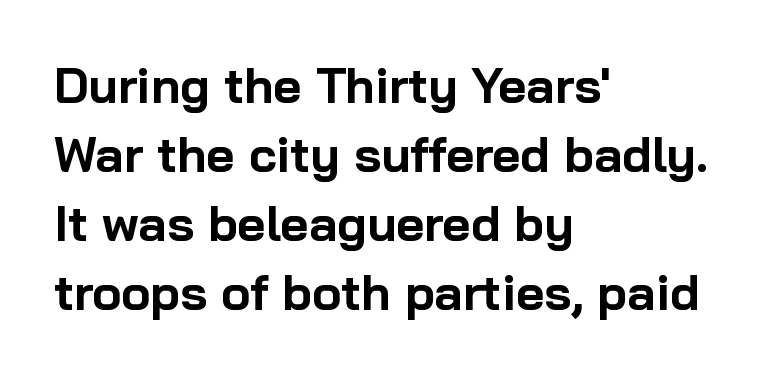
Summary of weight: heavy, a full bold. The block of text has a typical density, with ordinary space between rows. The setting favours the left margin, as ordinary paragraphs usually do. Caption: standard tracking, unaltered. The letters stand upright; this is a roman face. The passage shown is not underscored anywhere.
